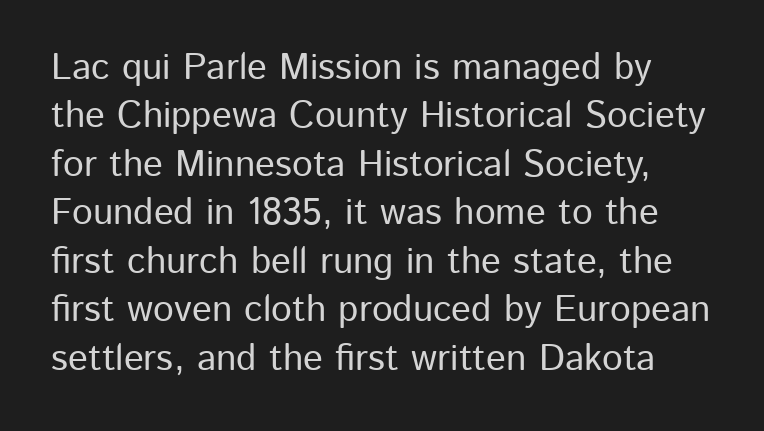
{"serif": "no", "italic": "no", "width": "normal", "stroke_contrast": "low", "x_height": "medium", "monospaced": "no", "underline": "no", "line_spacing": "normal", "line_spacing_ratio": 1.31, "letter_spacing": "normal", "letter_spacing_em": 0.0, "glyph_px": 37}
